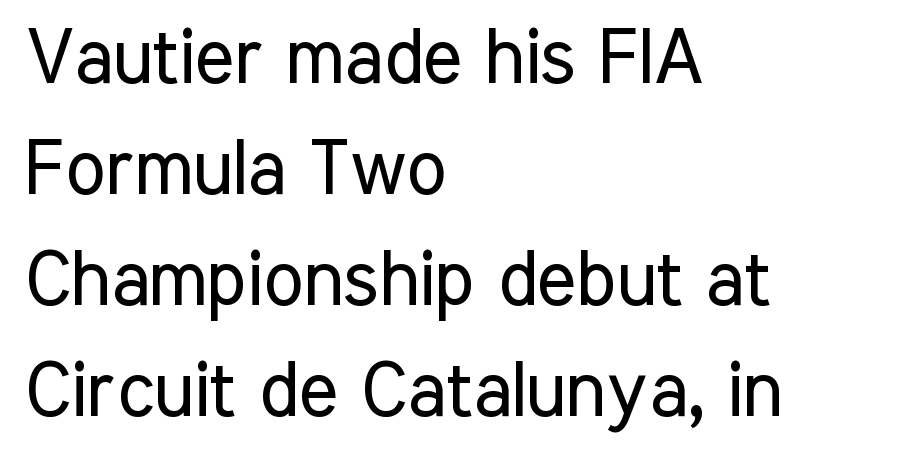
Q: Is the text bold? A: No.
Q: Is the text italic (slanted)? A: No, it is upright.
Q: Is the typeface a serif or a sans-serif typeface? A: Sans-serif.
Q: Is the text underlined? A: No.
Q: How is the paragraph aligned? A: Left-aligned.
Q: Is the spacing between letters normal or unusually wide? A: Normal.
Q: Is the spacing between lines tight, normal or loose? A: Normal.
Q: Width (condensed, normal, or wide)? A: Condensed.
Q: Stroke contrast? A: Low.
Q: x-height? A: Medium.
Q: Monospaced? A: No.
